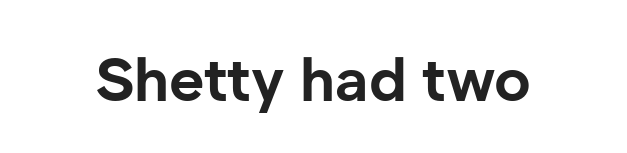
{"serif": "no", "italic": "no", "bold": "yes", "weight": "bold", "width": "normal", "stroke_contrast": "low", "x_height": "medium", "monospaced": "no", "underline": "no", "letter_spacing": "normal", "letter_spacing_em": 0.0, "glyph_px": 61}
